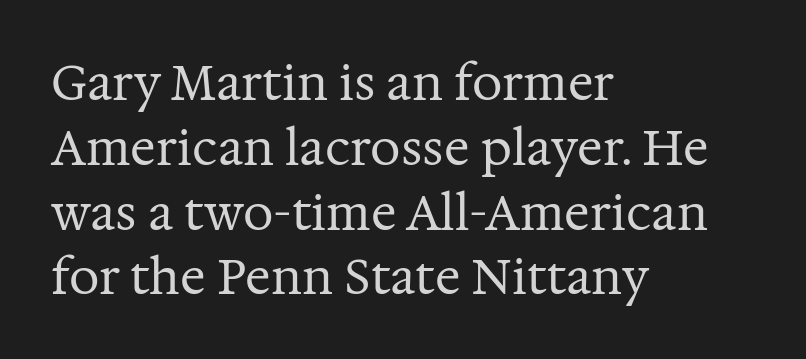
Q: Is the text bold? A: No.
Q: Is the text italic (slanted)? A: No, it is upright.
Q: Is the typeface a serif or a sans-serif typeface? A: Serif.
Q: Is the text underlined? A: No.
Q: How is the paragraph aligned? A: Left-aligned.
Q: Is the spacing between letters normal or unusually wide? A: Normal.
Q: Is the spacing between lines tight, normal or loose? A: Normal.
Q: Width (condensed, normal, or wide)? A: Normal.
Q: Stroke contrast? A: Medium.
Q: x-height? A: Medium.
Q: Monospaced? A: No.
